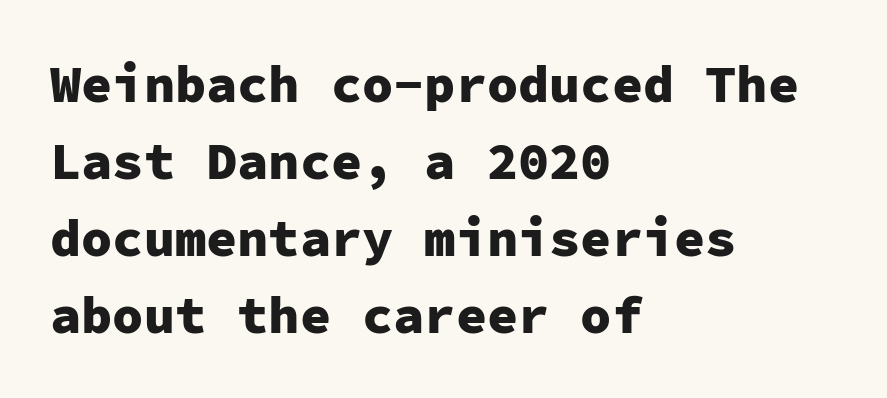
{"serif": "no", "italic": "no", "bold": "yes", "weight": "heavy", "width": "normal", "stroke_contrast": "low", "x_height": "medium", "monospaced": "yes", "underline": "no", "align": "left", "line_spacing": "normal", "line_spacing_ratio": 1.48, "letter_spacing": "normal", "letter_spacing_em": 0.0, "glyph_px": 52}
